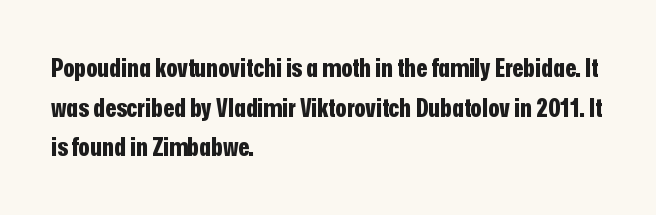
The image shows 26 px bold type, upright; set left-aligned, normal line spacing (1.52x), normal letter spacing, not underlined.
